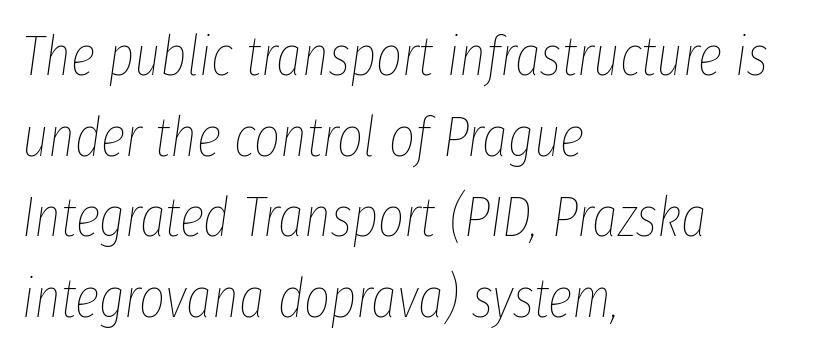
A normal amount of white space separates one row of letters from the next. These lines are rendered in a variable-pitch font. Italic: yes, the glyphs are oblique. Look at the tracking — it's just the regular setting, nothing added. One-word summary of the alignment: left. The glyphs are unaccompanied by any horizontal stroke below them.
